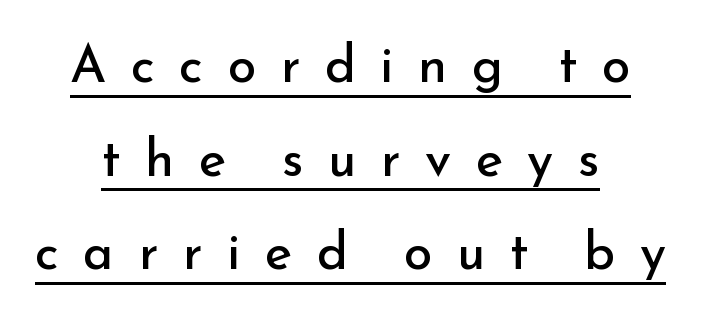
The image shows 52 px regular-weight sans-serif type, upright; set centered, line spacing 1.8x, unusually wide letter spacing (+0.47 em), underlined; low stroke contrast and a small x-height.
